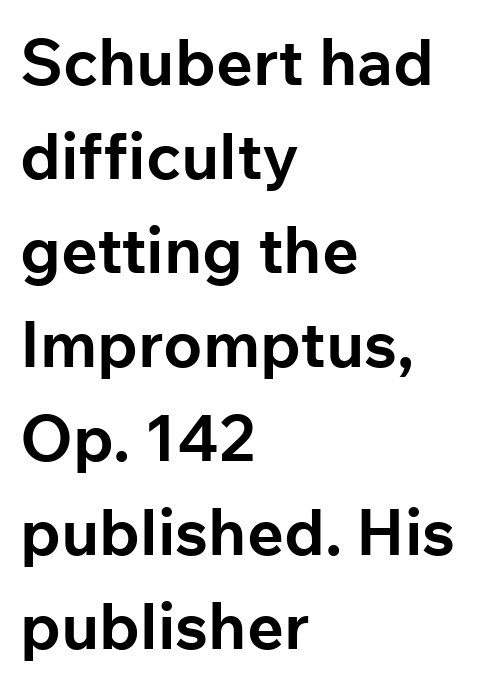
Q: Is the text bold? A: Yes.
Q: Is the text italic (slanted)? A: No, it is upright.
Q: Is the typeface a serif or a sans-serif typeface? A: Sans-serif.
Q: Is the text underlined? A: No.
Q: How is the paragraph aligned? A: Left-aligned.
Q: Is the spacing between letters normal or unusually wide? A: Normal.
Q: Is the spacing between lines tight, normal or loose? A: Normal.
Q: Width (condensed, normal, or wide)? A: Normal.
Q: Stroke contrast? A: Low.
Q: x-height? A: Medium.
Q: Monospaced? A: No.
